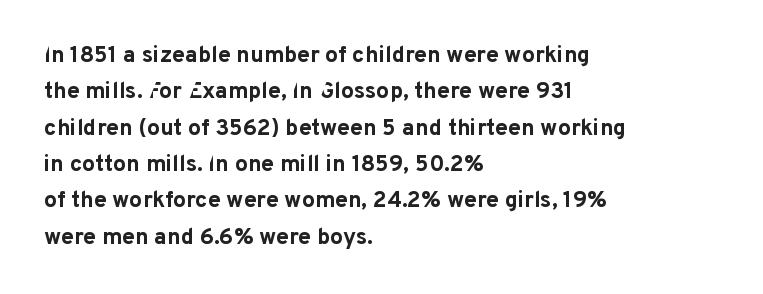
The image shows 23 px bold type, upright; set left-aligned, normal line spacing (1.58x), normal letter spacing, not underlined.
